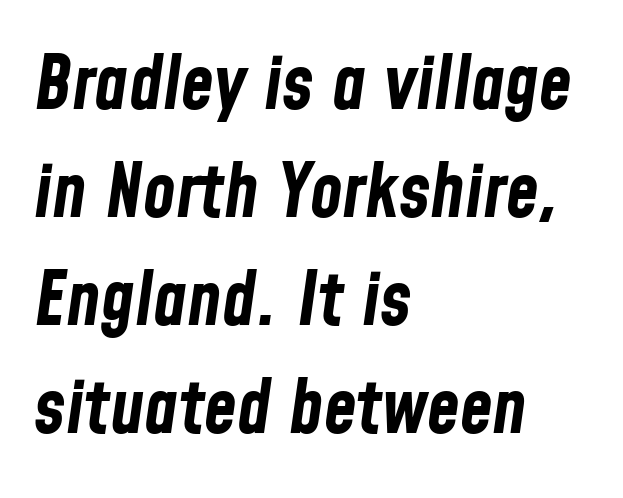
Q: Is the text bold? A: Yes.
Q: Is the text italic (slanted)? A: Yes, it leans right by about 8 degrees.
Q: Is the text underlined? A: No.
Q: How is the paragraph aligned? A: Left-aligned.
Q: Is the spacing between letters normal or unusually wide? A: Normal.
Q: Is the spacing between lines tight, normal or loose? A: Normal.
Q: Width (condensed, normal, or wide)? A: Condensed.
Q: Stroke contrast? A: Low.
Q: x-height? A: Medium.
Q: Monospaced? A: No.
